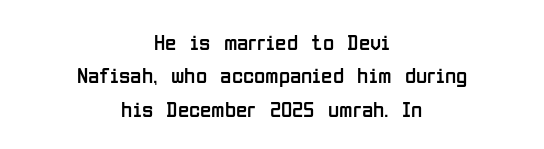
The image shows 23 px text type, upright; set centered, normal line spacing (1.45x), normal letter spacing, not underlined.
